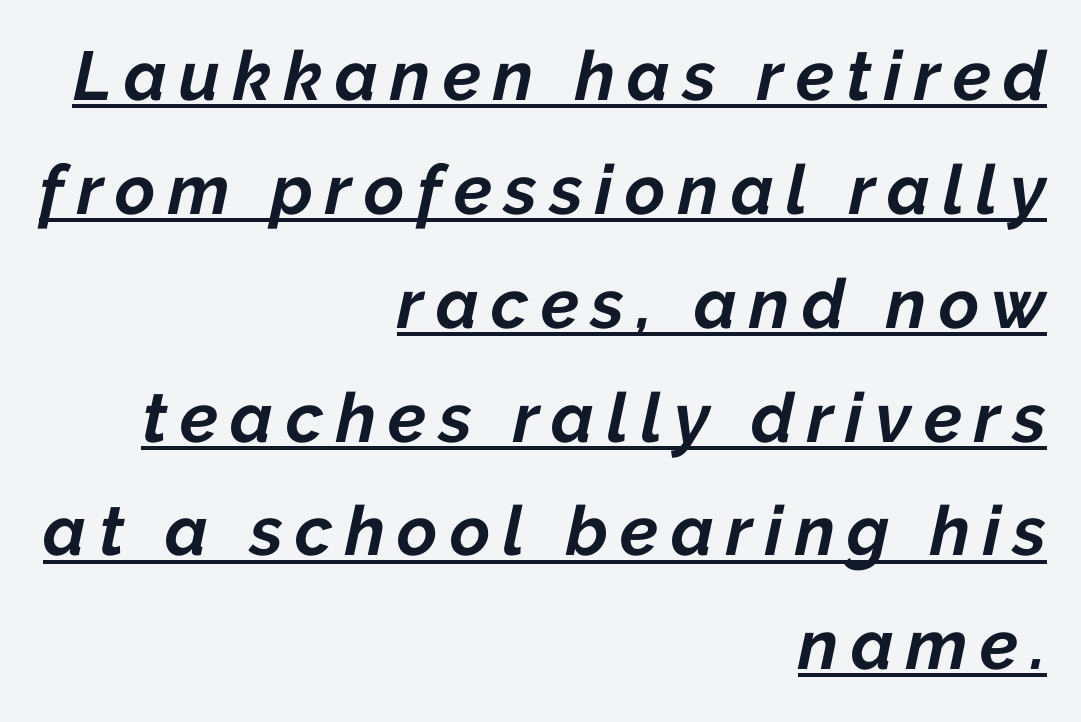
{"italic": "yes", "lean": "right", "slant_degrees": 12, "bold": "yes", "weight": "bold", "width": "normal", "stroke_contrast": "low", "x_height": "medium", "monospaced": "no", "underline": "yes", "align": "right", "line_spacing": "normal", "line_spacing_ratio": 1.65, "glyph_px": 69}
